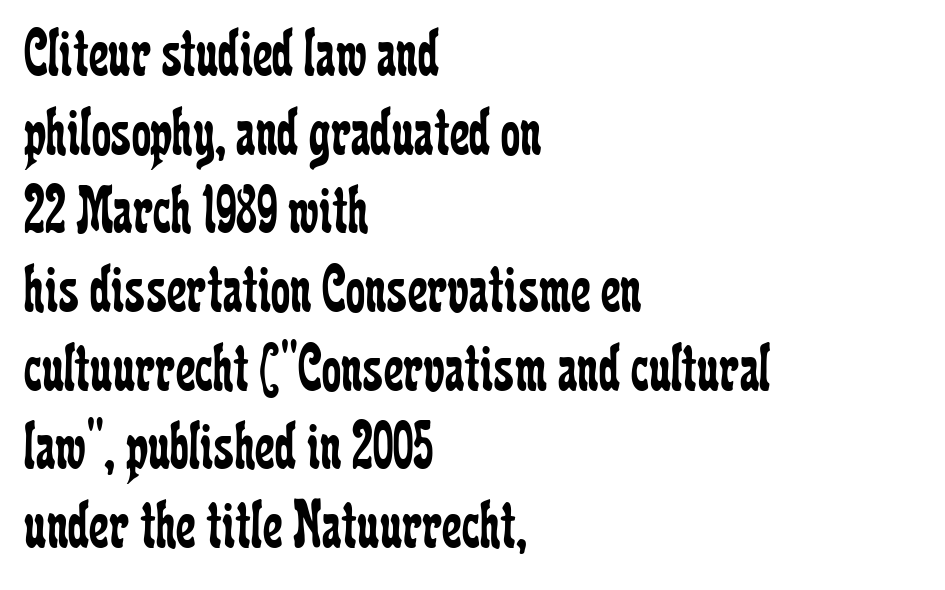
Bold? No — there's no thickening of the strokes. Posture: vertical. The space between consecutive lines is stingy. Think of a printed novel: that variable character pitch is what you see here. Small tapered or slab feet sit at the stroke ends, so this counts as serif. Each line starts at the same left margin while the right side varies.
